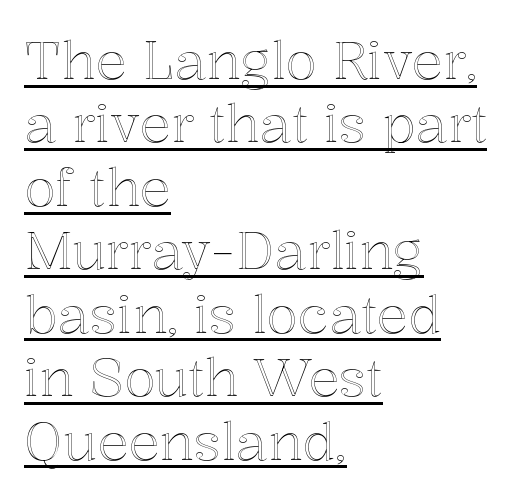
Q: Is the text italic (slanted)? A: No, it is upright.
Q: Is the text underlined? A: Yes.
Q: How is the paragraph aligned? A: Left-aligned.
Q: Is the spacing between letters normal or unusually wide? A: Normal.
Q: Width (condensed, normal, or wide)? A: Normal.
Q: x-height? A: Medium.
Q: Monospaced? A: No.
